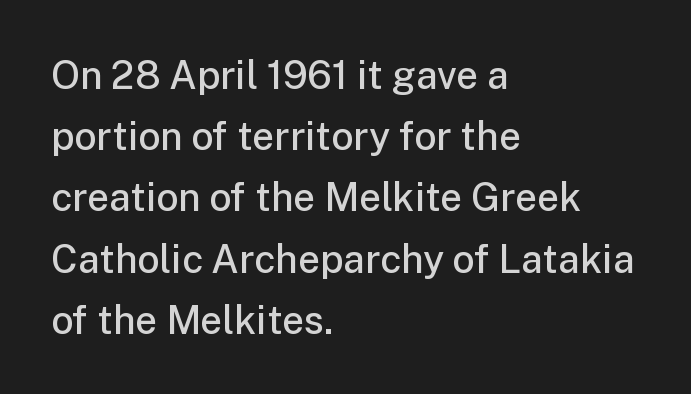
{"serif": "no", "italic": "no", "bold": "semi", "weight": "semibold", "width": "normal", "stroke_contrast": "low", "x_height": "medium", "monospaced": "no", "underline": "no", "align": "left", "line_spacing": "normal", "line_spacing_ratio": 1.57, "letter_spacing": "normal", "letter_spacing_em": 0.0, "glyph_px": 39}
